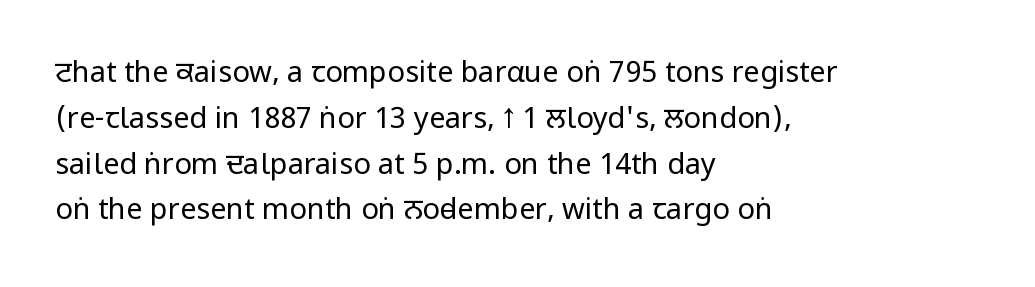
Q: Is the text bold? A: No.
Q: Is the text italic (slanted)? A: No, it is upright.
Q: Is the typeface a serif or a sans-serif typeface? A: Sans-serif.
Q: Is the text underlined? A: No.
Q: How is the paragraph aligned? A: Left-aligned.
Q: Is the spacing between letters normal or unusually wide? A: Normal.
Q: Is the spacing between lines tight, normal or loose? A: Normal.
Q: Width (condensed, normal, or wide)? A: Condensed.
Q: Stroke contrast? A: Low.
